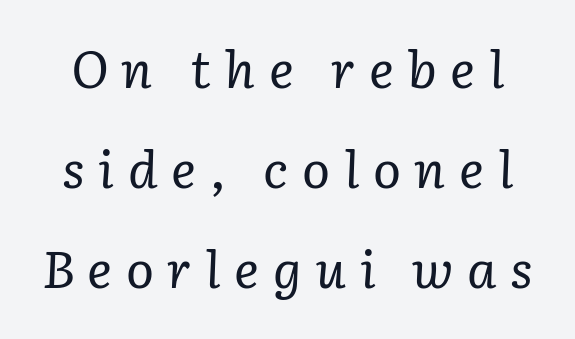
{"serif": "yes", "italic": "yes", "lean": "right", "slant_degrees": 3, "bold": "no", "weight": "regular", "width": "normal", "stroke_contrast": "low", "x_height": "medium", "monospaced": "no", "underline": "no", "line_spacing": "loose", "line_spacing_ratio": 1.92, "letter_spacing": "wide", "letter_spacing_em": 0.26, "glyph_px": 52}
